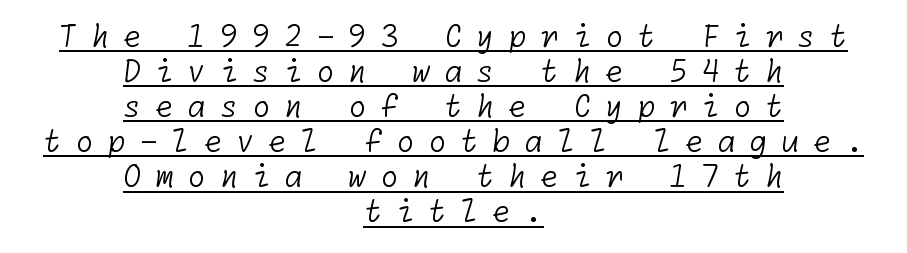
Q: Is the text bold? A: No.
Q: Is the typeface a serif or a sans-serif typeface? A: Sans-serif.
Q: Is the text underlined? A: Yes.
Q: How is the paragraph aligned? A: Centered.
Q: Is the spacing between letters normal or unusually wide? A: Unusually wide.
Q: Width (condensed, normal, or wide)? A: Normal.
Q: Stroke contrast? A: Low.
Q: x-height? A: Medium.
